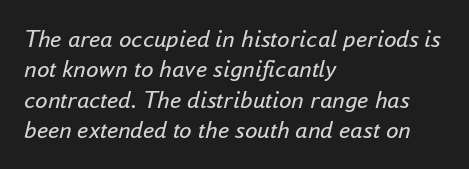
The image shows 25 px text type, italic (leaning right); set left-aligned, line spacing 1.22x, normal letter spacing, not underlined.
